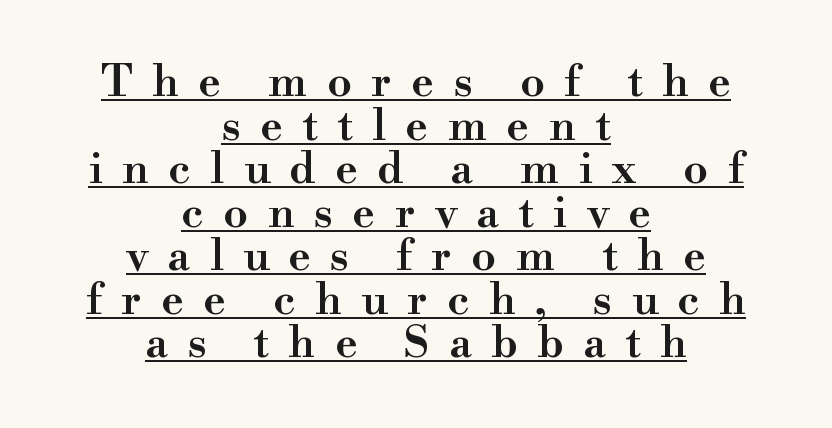
Q: Is the text bold? A: Semi-bold.
Q: Is the text italic (slanted)? A: No, it is upright.
Q: Is the typeface a serif or a sans-serif typeface? A: Serif.
Q: Is the text underlined? A: Yes.
Q: How is the paragraph aligned? A: Centered.
Q: Is the spacing between letters normal or unusually wide? A: Unusually wide.
Q: Is the spacing between lines tight, normal or loose? A: Tight.
Q: Width (condensed, normal, or wide)? A: Normal.
Q: Stroke contrast? A: High.
Q: x-height? A: Small.
Q: Monospaced? A: No.
